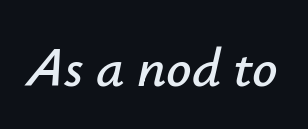
Italic: yes, the glyphs are oblique. The words here are not underlined. The rendering keeps characters at their native spacing. Think of a printed novel: that variable character pitch is what you see here.
